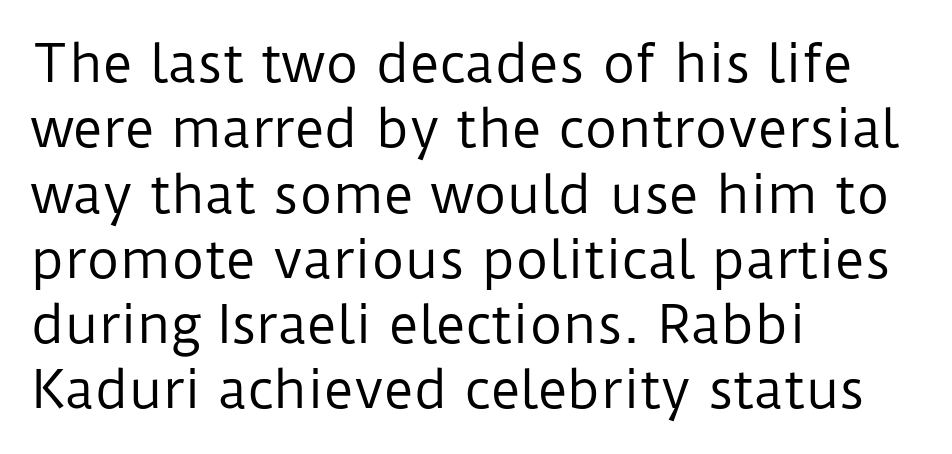
{"serif": "no", "italic": "no", "bold": "no", "weight": "regular", "width": "normal", "stroke_contrast": "low", "x_height": "medium", "monospaced": "no", "underline": "no", "align": "left", "line_spacing": "normal", "line_spacing_ratio": 1.28, "letter_spacing": "normal", "letter_spacing_em": 0.0, "glyph_px": 51}
